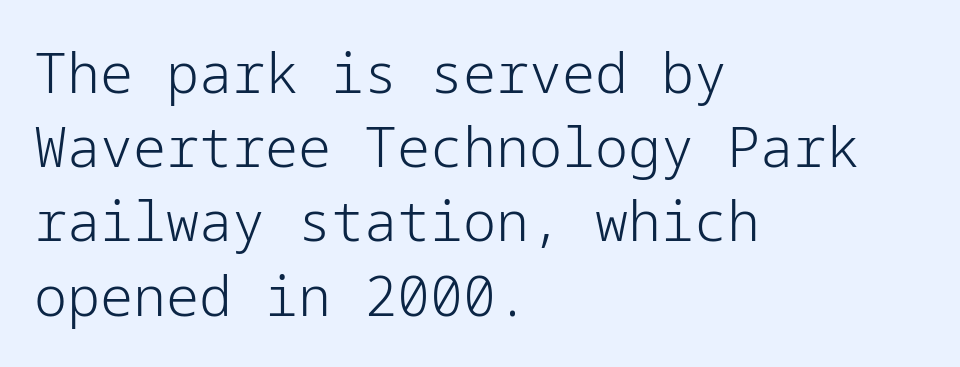
{"serif": "no", "italic": "no", "bold": "no", "weight": "light", "width": "normal", "stroke_contrast": "low", "x_height": "medium", "underline": "no", "align": "left", "line_spacing": "normal", "line_spacing_ratio": 1.35, "letter_spacing": "normal", "letter_spacing_em": 0.0, "glyph_px": 55}
